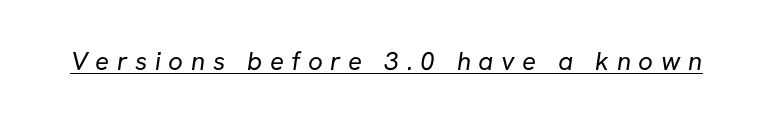
How are the letters spaced? Widely, with obvious added tracking. Looks like someone drew a line under every word here. The letterforms sit at book weight or below.
